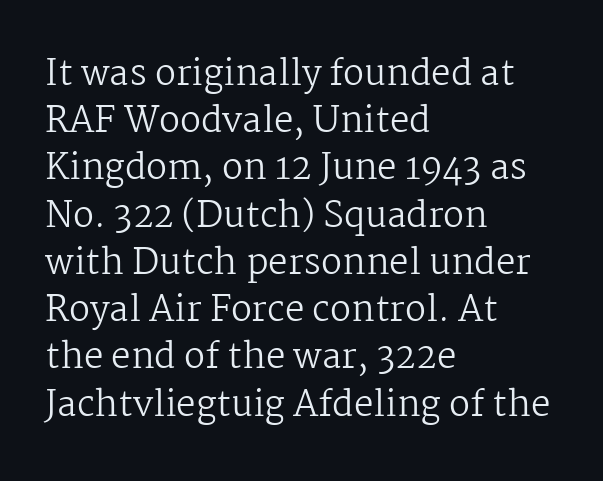
Q: Is the text bold? A: No.
Q: Is the text italic (slanted)? A: No, it is upright.
Q: Is the typeface a serif or a sans-serif typeface? A: Serif.
Q: Is the text underlined? A: No.
Q: How is the paragraph aligned? A: Left-aligned.
Q: Is the spacing between letters normal or unusually wide? A: Normal.
Q: Is the spacing between lines tight, normal or loose? A: Normal.
Q: Width (condensed, normal, or wide)? A: Normal.
Q: Stroke contrast? A: Medium.
Q: x-height? A: Medium.
Q: Monospaced? A: No.
